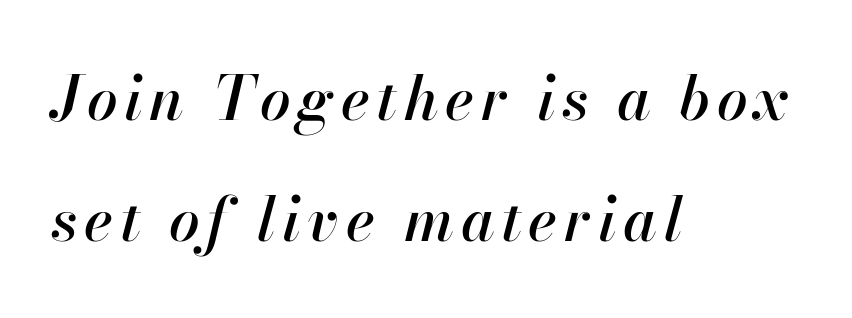
Q: Is the text italic (slanted)? A: Yes, it leans right by about 13 degrees.
Q: Is the text underlined? A: No.
Q: How is the paragraph aligned? A: Left-aligned.
Q: Is the spacing between lines tight, normal or loose? A: Loose.
Q: Width (condensed, normal, or wide)? A: Normal.
Q: Stroke contrast? A: High.
Q: x-height? A: Small.
Q: Monospaced? A: No.
